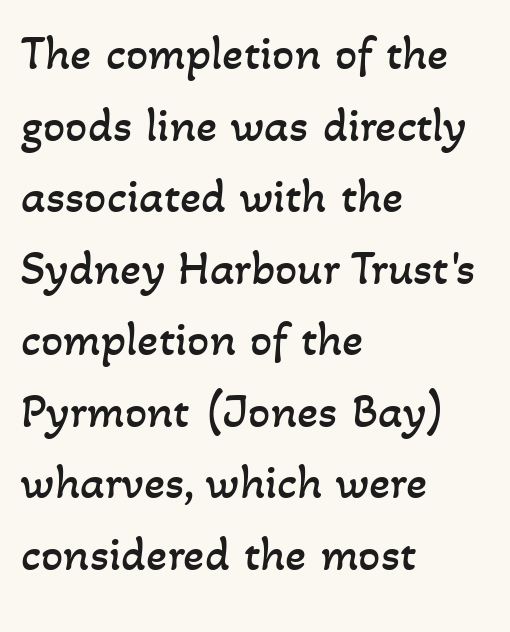
The image shows 49 px regular-weight type; set left-aligned, normal line spacing (1.46x), normal letter spacing, not underlined; low stroke contrast and a small x-height.
